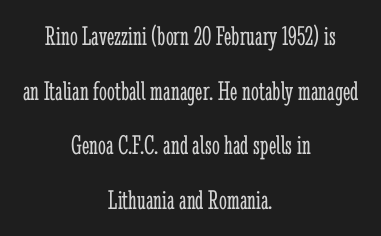
Q: Is the text bold? A: No.
Q: Is the text italic (slanted)? A: No, it is upright.
Q: Is the typeface a serif or a sans-serif typeface? A: Serif.
Q: Is the text underlined? A: No.
Q: How is the paragraph aligned? A: Centered.
Q: Is the spacing between letters normal or unusually wide? A: Normal.
Q: Is the spacing between lines tight, normal or loose? A: Loose.
Q: Width (condensed, normal, or wide)? A: Condensed.
Q: Stroke contrast? A: Low.
Q: x-height? A: Medium.
Q: Monospaced? A: No.
